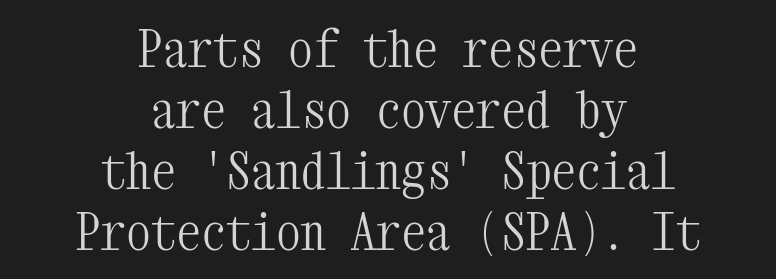
{"serif": "yes", "italic": "no", "bold": "no", "weight": "light", "width": "condensed", "stroke_contrast": "medium", "x_height": "medium", "monospaced": "yes", "underline": "no", "align": "center", "line_spacing_ratio": 1.22, "letter_spacing": "normal", "letter_spacing_em": 0.0, "glyph_px": 50}
